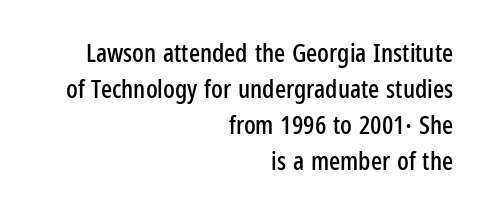
Q: Is the text italic (slanted)? A: No, it is upright.
Q: Is the text underlined? A: No.
Q: How is the paragraph aligned? A: Right-aligned.
Q: Is the spacing between letters normal or unusually wide? A: Normal.
Q: Is the spacing between lines tight, normal or loose? A: Normal.
